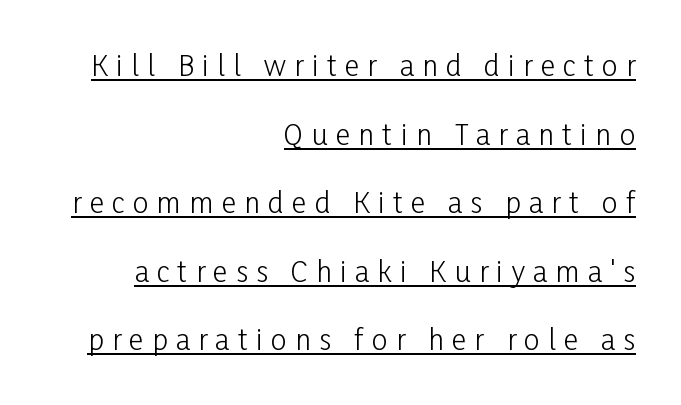
The image shows 28 px light, condensed sans-serif type, upright; set right-aligned, loose line spacing (2.45x), unusually wide letter spacing (+0.3 em), underlined; low stroke contrast and a medium x-height.
